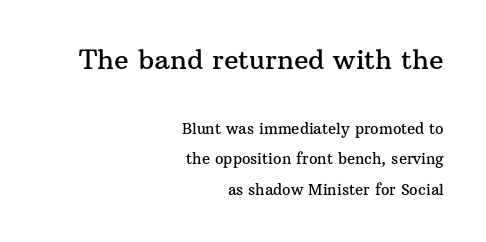
The image shows 27 px text type, upright; set right-aligned, loose line spacing (2.04x), normal letter spacing, not underlined; the first (top) block is 1.8x larger.
